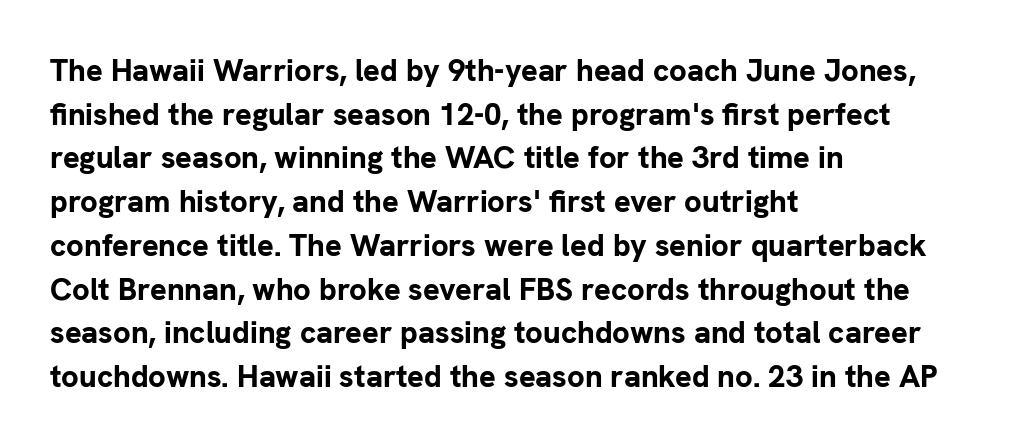
{"serif": "no", "italic": "no", "bold": "yes", "weight": "bold", "width": "normal", "stroke_contrast": "low", "x_height": "medium", "monospaced": "no", "underline": "no", "align": "left", "line_spacing": "normal", "line_spacing_ratio": 1.41, "letter_spacing": "normal", "letter_spacing_em": 0.0, "glyph_px": 31}
